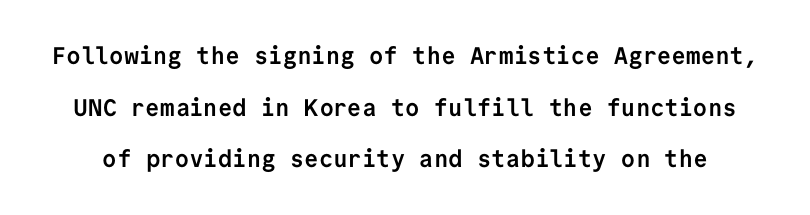
{"italic": "no", "bold": "yes", "underline": "no", "line_spacing": "loose", "line_spacing_ratio": 2.15, "letter_spacing": "normal", "letter_spacing_em": 0.0, "glyph_px": 24}
